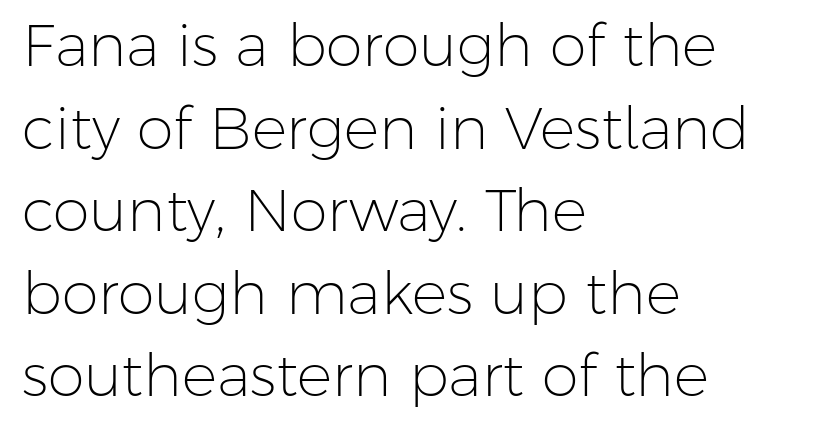
Honestly, there is no underline to notice here at all. The letterforms sit shoulder to shoulder at normal distance. Is this a heavy cut? Hardly; it is regular or lighter. Posture: upright roman. Proportional: the letters do not fall into vertical columns.
